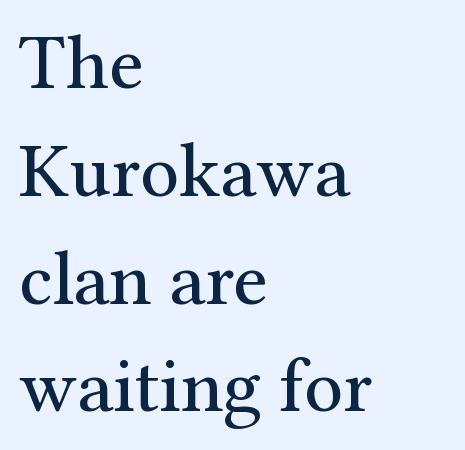
{"serif": "yes", "italic": "no", "bold": "no", "weight": "regular", "width": "normal", "stroke_contrast": "medium", "x_height": "medium", "monospaced": "no", "underline": "no", "align": "left", "line_spacing": "normal", "line_spacing_ratio": 1.4, "letter_spacing": "normal", "letter_spacing_em": 0.0, "glyph_px": 77}
